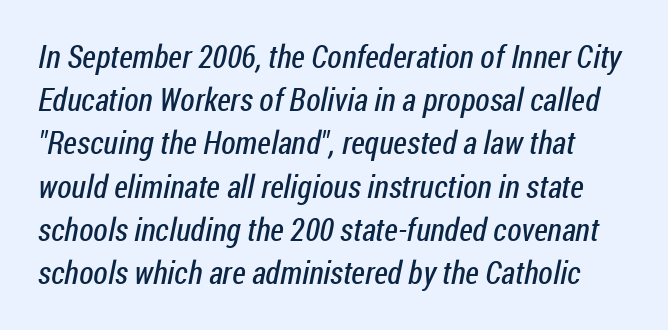
The font family rendered here belongs to the sans-serif group. No chunkiness to these letters — they're not bold. Spacing verdict: proportional, widths tailored to each character. Summary of vertical rhythm: regular, with standard interline spacing.
